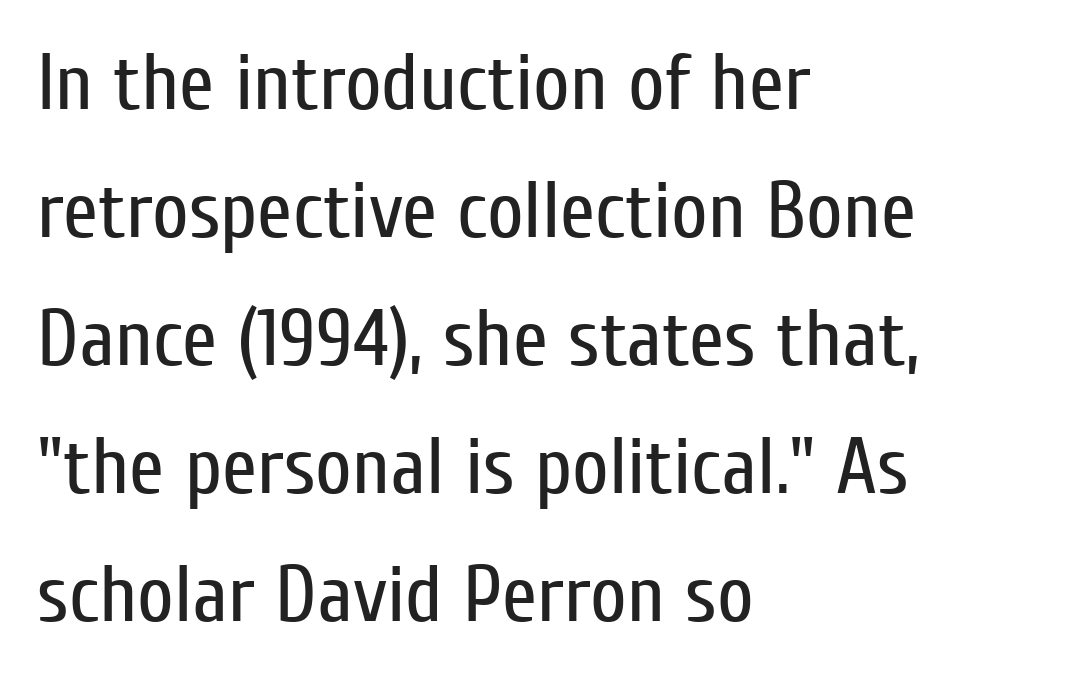
Think standard paragraph weight, or any step lighter than that. If you measured baseline to baseline, you'd find a middling distance. Each word holds together tightly as a unit, with standard inter-letter gaps. The passage shown is typeset with a sans-serif family. Posture: upright roman.
